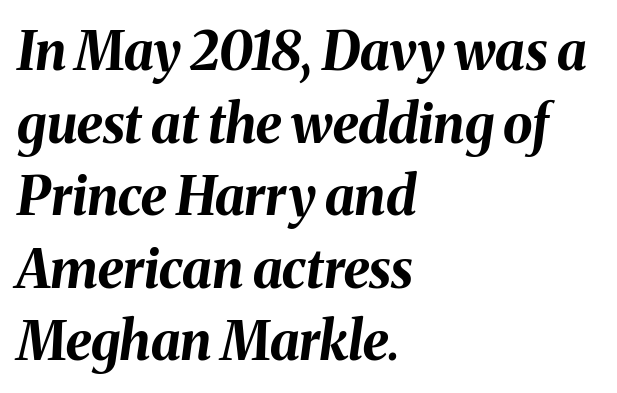
Q: Is the text bold? A: Yes.
Q: Is the text italic (slanted)? A: Yes, it leans right by about 8 degrees.
Q: Is the text underlined? A: No.
Q: How is the paragraph aligned? A: Left-aligned.
Q: Is the spacing between letters normal or unusually wide? A: Normal.
Q: Is the spacing between lines tight, normal or loose? A: Normal.
Q: Width (condensed, normal, or wide)? A: Normal.
Q: Stroke contrast? A: Medium.
Q: x-height? A: Medium.
Q: Monospaced? A: No.
